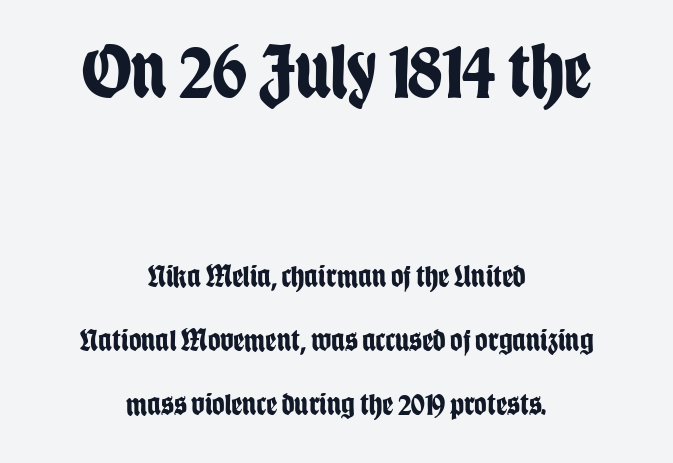
The image shows 78 px bold, condensed sans-serif type, upright; set centered, loose line spacing (2.07x), normal letter spacing, not underlined; the first (top) block is 2.52x larger; low stroke contrast and a large x-height.
